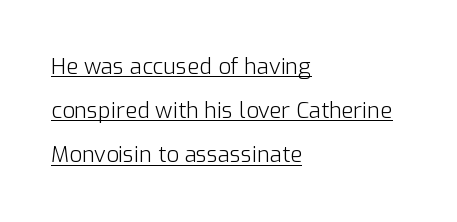
Leftover space on each line is placed entirely after the last word. What stands out about the letter spacing? Nothing — it is the standard amount. A typographer would call this underscored text. Nothing heavy about these letters — not bold at all. How would I describe the line gaps? Wide and relaxed. Notice how the stems are strictly vertical — no italics here.
